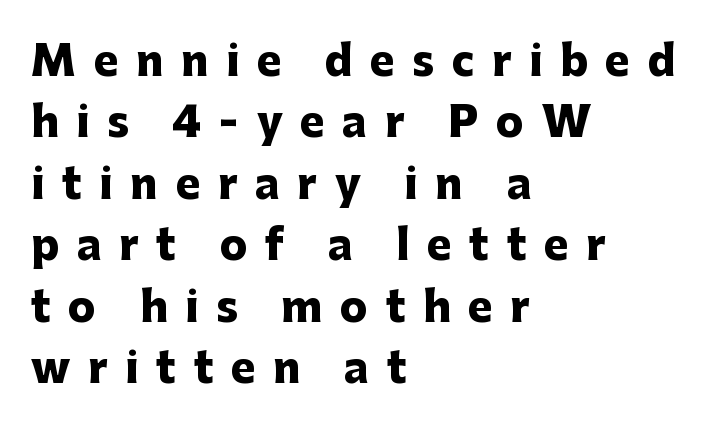
{"serif": "no", "italic": "no", "bold": "yes", "weight": "heavy", "width": "normal", "stroke_contrast": "low", "x_height": "medium", "monospaced": "no", "underline": "no", "align": "left", "line_spacing": "normal", "line_spacing_ratio": 1.5, "letter_spacing": "wide", "letter_spacing_em": 0.43, "glyph_px": 41}
